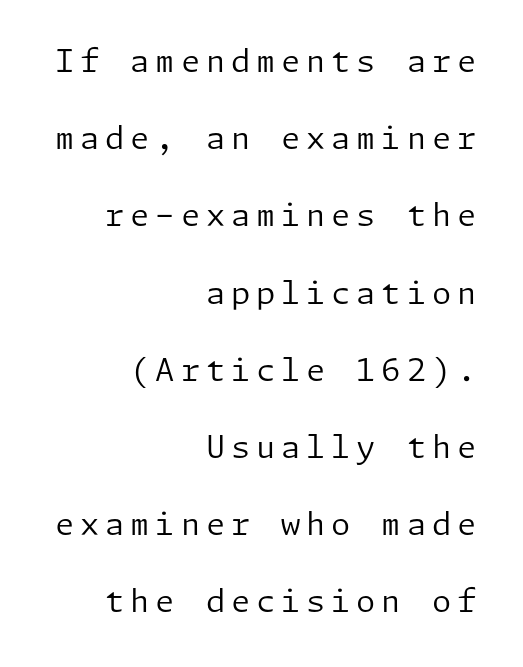
The image shows 31 px regular-weight sans-serif type, upright; set right-aligned, loose line spacing (2.49x), not underlined; low stroke contrast and a medium x-height.
